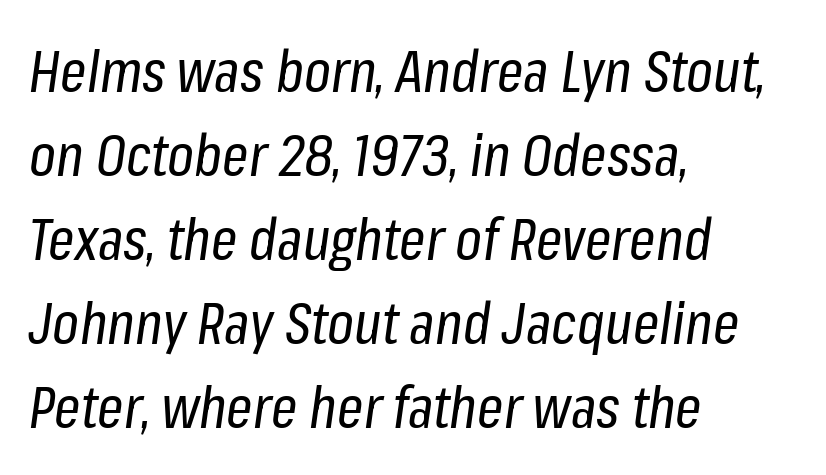
The image shows 58 px regular-weight, condensed type, italic (leaning right); set left-aligned, normal line spacing (1.45x), normal letter spacing, not underlined; low stroke contrast and a medium x-height.
